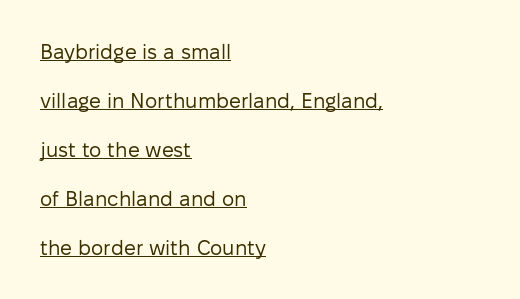
Q: Is the text bold? A: No.
Q: Is the text italic (slanted)? A: No, it is upright.
Q: Is the text underlined? A: Yes.
Q: How is the paragraph aligned? A: Left-aligned.
Q: Is the spacing between letters normal or unusually wide? A: Normal.
Q: Is the spacing between lines tight, normal or loose? A: Loose.
